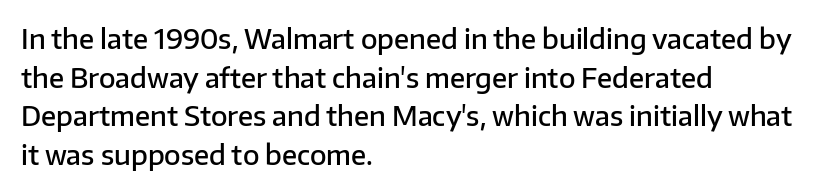
Q: Is the text bold? A: Semi-bold.
Q: Is the text italic (slanted)? A: No, it is upright.
Q: Is the text underlined? A: No.
Q: How is the paragraph aligned? A: Left-aligned.
Q: Is the spacing between letters normal or unusually wide? A: Normal.
Q: Is the spacing between lines tight, normal or loose? A: Normal.
